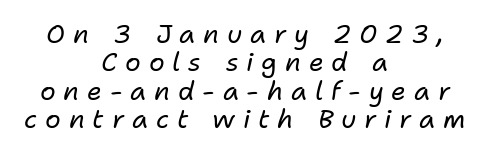
The image shows 26 px text type, italic (leaning right); set centered, tight line spacing (1.09x), unusually wide letter spacing (+0.3 em), not underlined.
